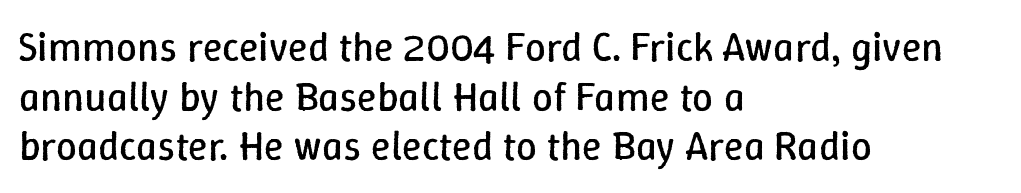
The image shows 41 px regular-weight type, upright; set left-aligned, line spacing 1.21x, normal letter spacing, not underlined; low stroke contrast and a medium x-height.
